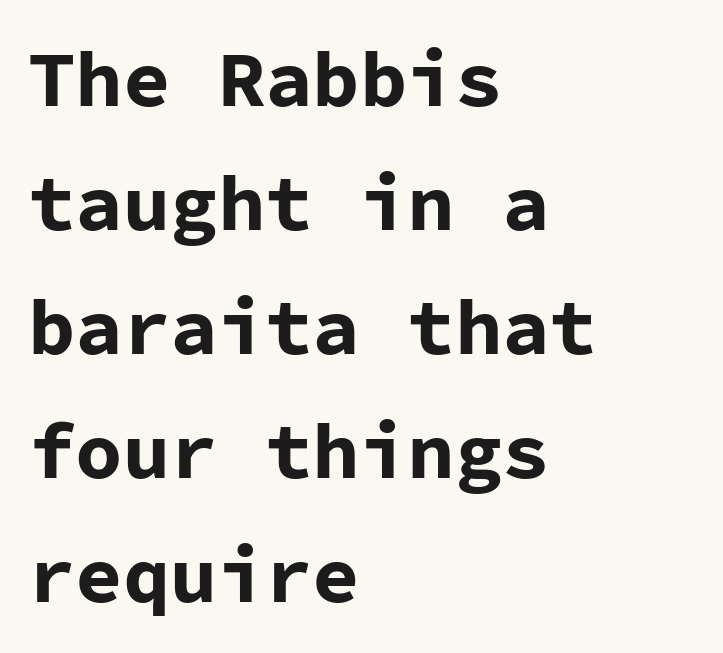
Observe the ordinary spacing: letters are neighbours, not strangers. This is the regular roman posture of the typeface. The rendering uses a bold face; every stroke is thick and dark. Fixed-width glyphs throughout — classic coding-font behaviour. Visually the block forms a straight wall on the left and a jagged coastline on the right.
